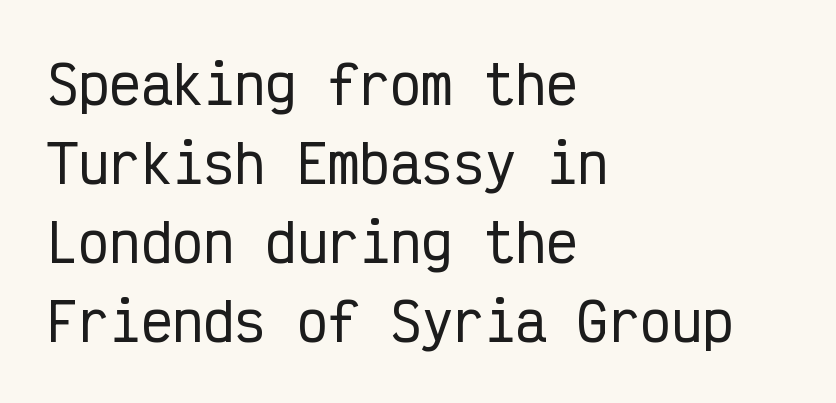
{"serif": "no", "italic": "no", "width": "condensed", "stroke_contrast": "low", "x_height": "medium", "monospaced": "yes", "underline": "no", "align": "left", "line_spacing": "normal", "line_spacing_ratio": 1.52, "letter_spacing": "normal", "letter_spacing_em": 0.0, "glyph_px": 52}
